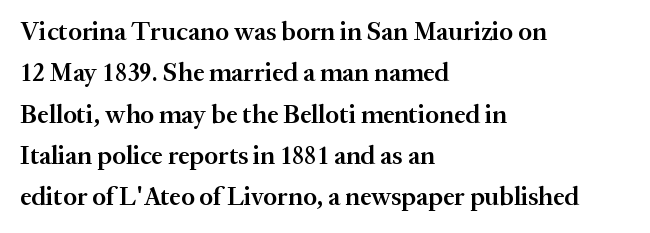
{"italic": "no", "bold": "semi", "underline": "no", "align": "left", "line_spacing": "normal", "line_spacing_ratio": 1.59, "letter_spacing": "normal", "letter_spacing_em": 0.0, "glyph_px": 26}
